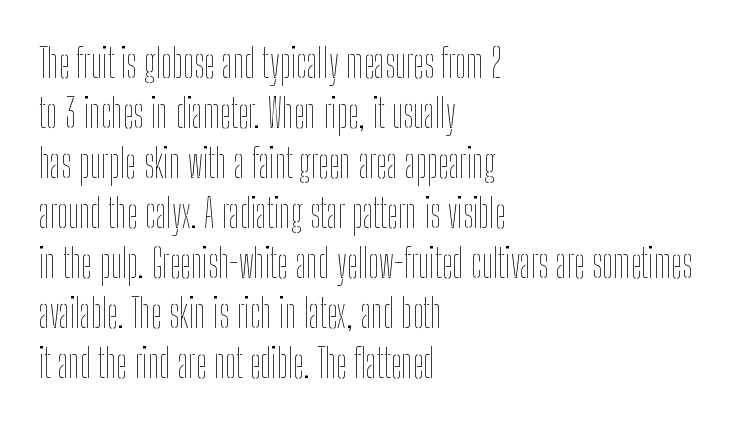
Q: Is the text bold? A: No.
Q: Is the text italic (slanted)? A: No, it is upright.
Q: Is the text underlined? A: No.
Q: How is the paragraph aligned? A: Left-aligned.
Q: Is the spacing between letters normal or unusually wide? A: Normal.
Q: Is the spacing between lines tight, normal or loose? A: Normal.
Q: Width (condensed, normal, or wide)? A: Condensed.
Q: Stroke contrast? A: Low.
Q: x-height? A: Medium.
Q: Monospaced? A: No.
